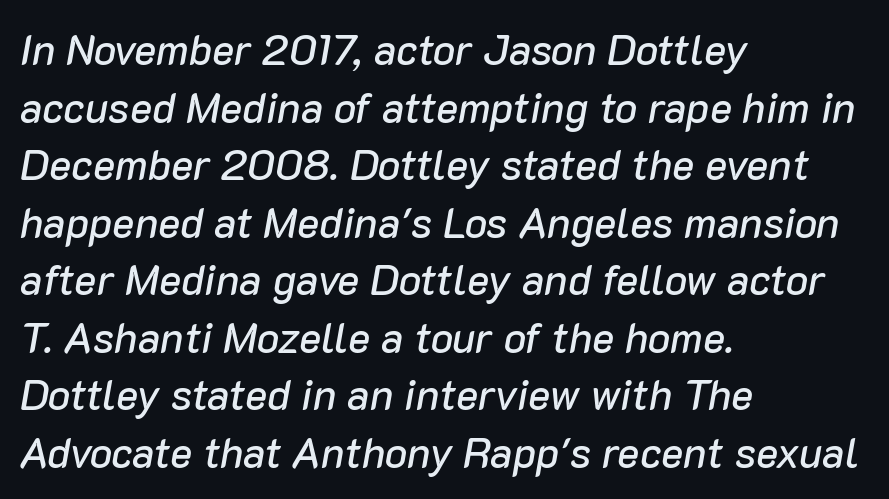
The image shows 42 px text type, italic (leaning right); set left-aligned, normal line spacing (1.37x), normal letter spacing, not underlined; low stroke contrast and a medium x-height.
